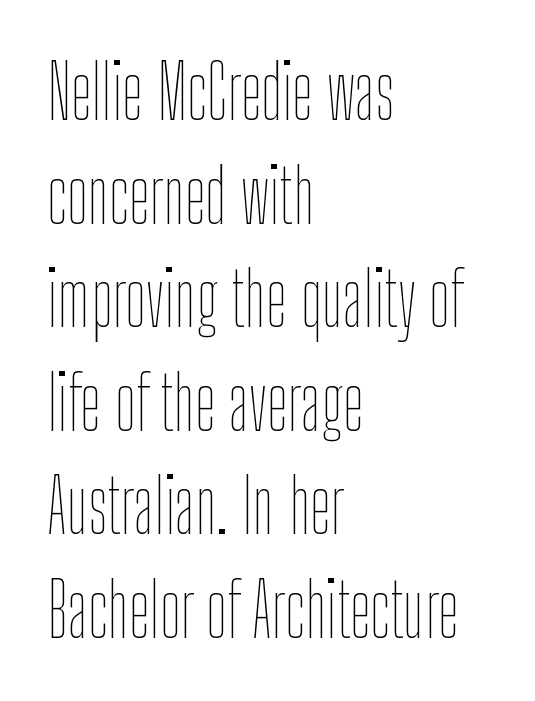
A quiet, ordinary-to-light weight characterises the typeface. The setting favours the left margin, as ordinary paragraphs usually do. Is there much room between lines? A standard amount, neither cramped nor airy. Spacing verdict: proportional, widths tailored to each character.
